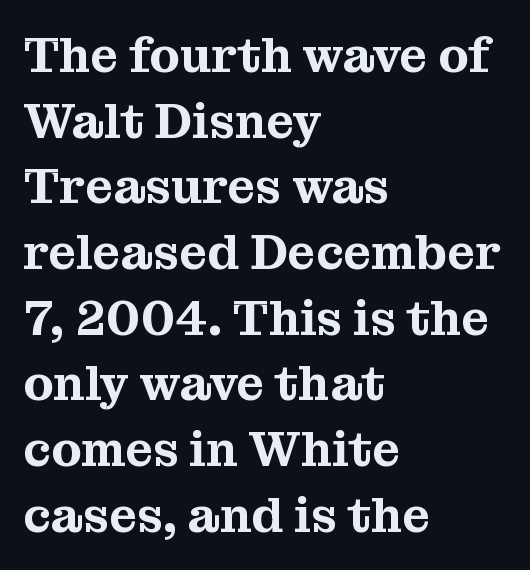
Q: Is the text italic (slanted)? A: No, it is upright.
Q: Is the typeface a serif or a sans-serif typeface? A: Serif.
Q: Is the text underlined? A: No.
Q: How is the paragraph aligned? A: Left-aligned.
Q: Is the spacing between letters normal or unusually wide? A: Normal.
Q: Is the spacing between lines tight, normal or loose? A: Normal.
Q: Width (condensed, normal, or wide)? A: Normal.
Q: Stroke contrast? A: Medium.
Q: x-height? A: Medium.
Q: Monospaced? A: No.
